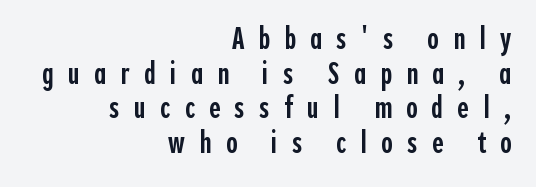
The designer went with a sans here, leaving each stem footless. These lines are rendered in a variable-pitch font. Anything drawn beneath the words? Only blank space. Alignment: flush right. Words appear elongated and porous because spacing is wide.
